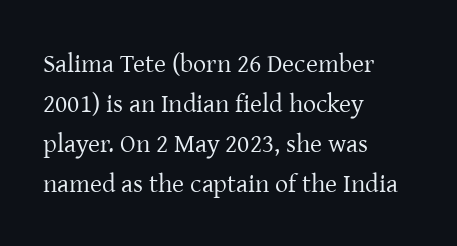
Descender tails drop into unmarked territory. Stroke mass is kept to a normal reading level or below. Default kerning and tracking; the words read as compact shapes. Teacher's note: observe the even left margin — that is flush-left alignment.
